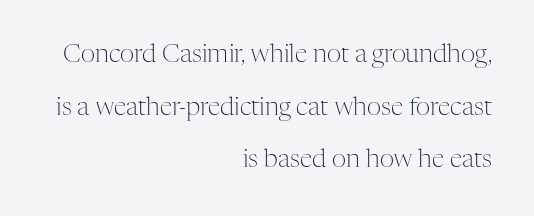
Rows of type keep a wide berth in the vertical direction. Unlike italic type, these characters show no tilt at all. The lines are quadded right. Letter spacing: default.
